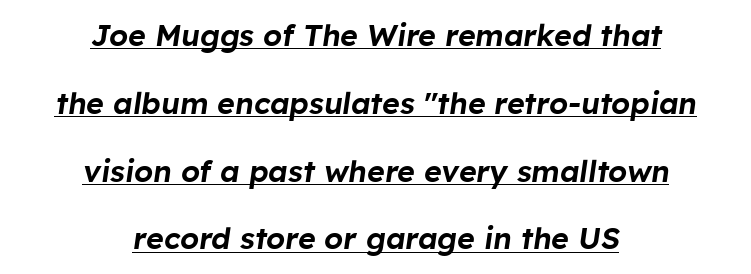
A continuous stroke trails under the words, as in a hyperlink. The rendering positions every line midway between the sides. The lines are spread far apart with generous leading. What stands out about the letter spacing? Nothing — it is the standard amount.
